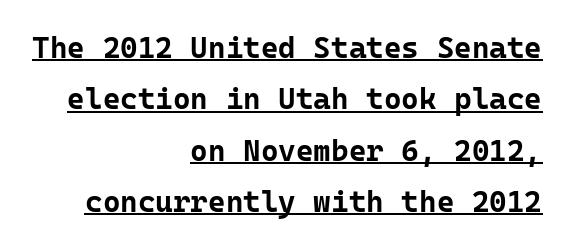
{"serif": "no", "italic": "no", "bold": "yes", "weight": "bold", "width": "normal", "stroke_contrast": "low", "x_height": "medium", "monospaced": "yes", "underline": "yes", "align": "right", "line_spacing_ratio": 1.71, "letter_spacing": "normal", "letter_spacing_em": 0.0, "glyph_px": 30}
